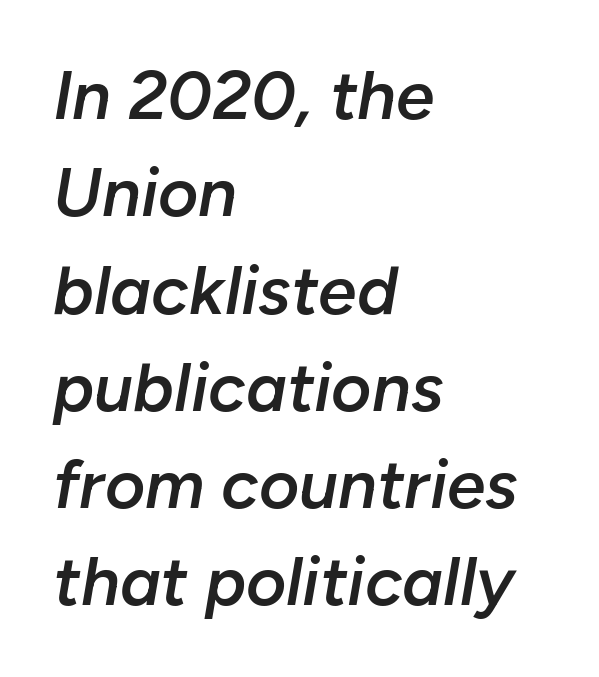
The image shows 69 px semibold type, italic (leaning right); set left-aligned, normal line spacing (1.41x), normal letter spacing, not underlined; low stroke contrast and a medium x-height.
